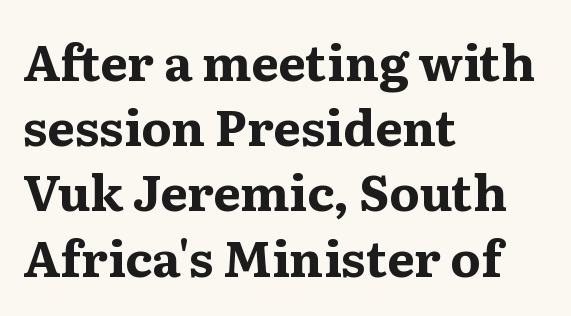
Q: Is the text bold? A: Yes.
Q: Is the text italic (slanted)? A: No, it is upright.
Q: Is the typeface a serif or a sans-serif typeface? A: Serif.
Q: Is the text underlined? A: No.
Q: How is the paragraph aligned? A: Left-aligned.
Q: Is the spacing between letters normal or unusually wide? A: Normal.
Q: Is the spacing between lines tight, normal or loose? A: Normal.
Q: Width (condensed, normal, or wide)? A: Wide.
Q: Stroke contrast? A: Medium.
Q: x-height? A: Medium.
Q: Monospaced? A: No.
